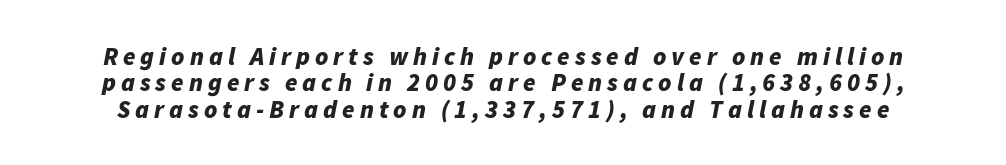
Q: Is the text bold? A: Yes.
Q: Is the text italic (slanted)? A: Yes, it leans right by about 11 degrees.
Q: Is the text underlined? A: No.
Q: Is the spacing between letters normal or unusually wide? A: Unusually wide.
Q: Is the spacing between lines tight, normal or loose? A: Tight.
